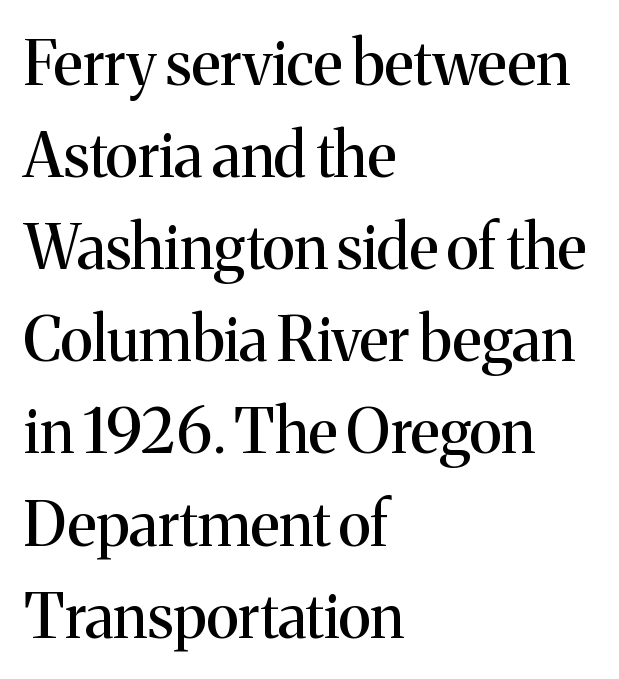
The image shows 61 px serif type, upright; set left-aligned, normal line spacing (1.51x), normal letter spacing, not underlined; medium stroke contrast and a medium x-height.
